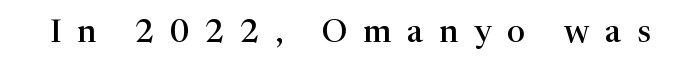
The image shows 32 px semibold serif type, upright; set unusually wide letter spacing (+0.49 em), not underlined; high stroke contrast and a medium x-height.
